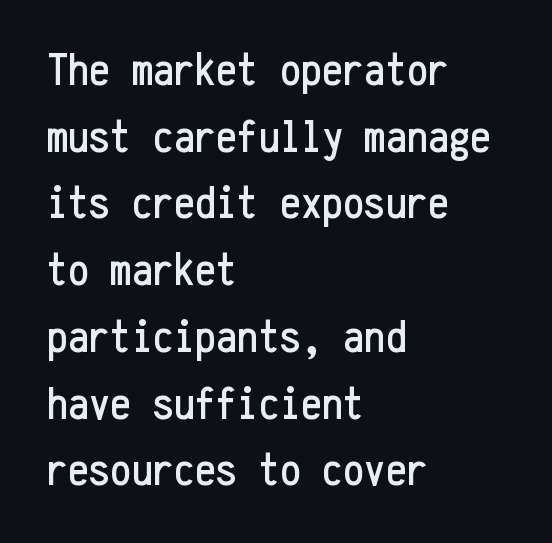
The image shows 47 px condensed sans-serif type, upright, monospaced; set left-aligned, normal line spacing (1.42x), normal letter spacing, not underlined; low stroke contrast and a medium x-height.
